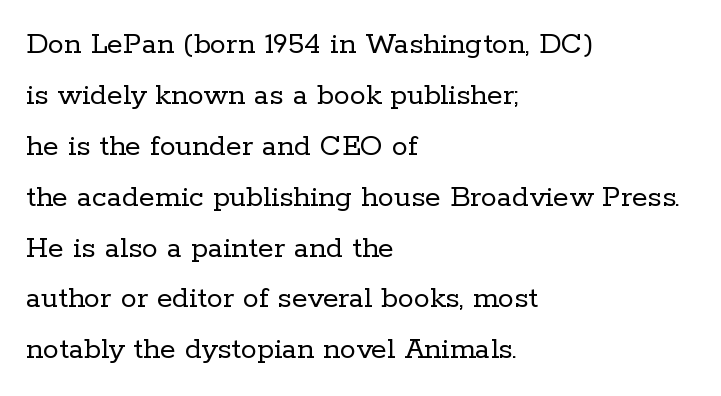
{"serif": "yes", "italic": "no", "bold": "no", "weight": "regular", "width": "normal", "stroke_contrast": "low", "x_height": "medium", "monospaced": "no", "underline": "no", "align": "left", "line_spacing": "normal", "line_spacing_ratio": 1.59, "letter_spacing": "normal", "letter_spacing_em": 0.0, "glyph_px": 32}
